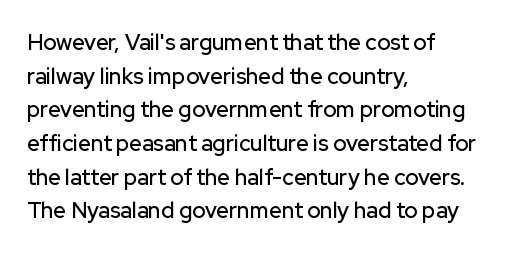
{"italic": "no", "underline": "no", "align": "left", "line_spacing": "normal", "line_spacing_ratio": 1.53, "letter_spacing": "normal", "letter_spacing_em": 0.0, "glyph_px": 22}
